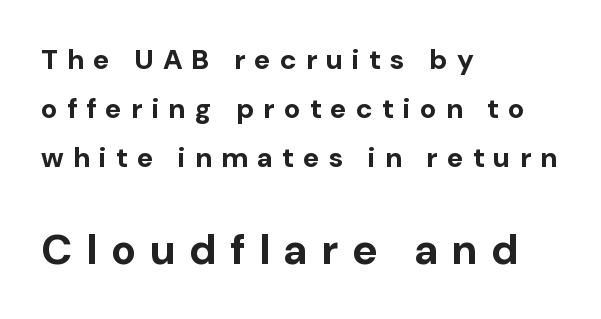
The image shows 42 px bold sans-serif type, upright; set left-aligned, line spacing 1.75x, unusually wide letter spacing (+0.33 em), not underlined; the second (bottom) block is 1.5x larger; low stroke contrast and a medium x-height.
